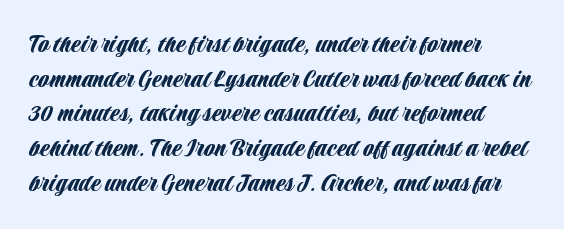
{"serif": "no", "width": "condensed", "stroke_contrast": "low", "x_height": "large", "monospaced": "no", "underline": "no", "align": "left", "line_spacing_ratio": 1.24, "letter_spacing": "normal", "letter_spacing_em": 0.0, "glyph_px": 28}
